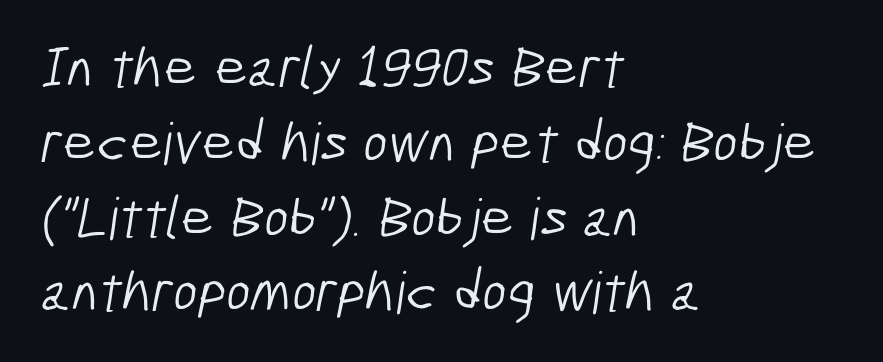
{"serif": "no", "bold": "no", "weight": "light", "width": "condensed", "stroke_contrast": "low", "x_height": "medium", "monospaced": "no", "underline": "no", "align": "left", "line_spacing": "normal", "line_spacing_ratio": 1.29, "letter_spacing": "normal", "letter_spacing_em": 0.0, "glyph_px": 58}
